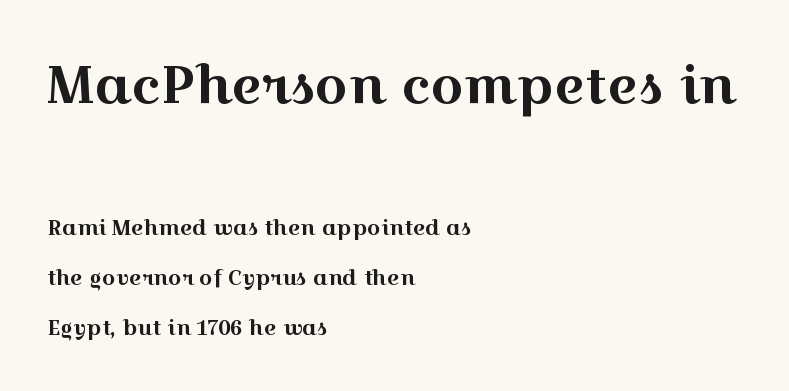
{"serif": "yes", "italic": "no", "width": "wide", "x_height": "medium", "monospaced": "no", "underline": "no", "align": "left", "line_spacing": "loose", "line_spacing_ratio": 2.38, "letter_spacing": "normal", "letter_spacing_em": 0.0, "larger_block": "first", "size_ratio": 2.48, "glyph_px": 52}
